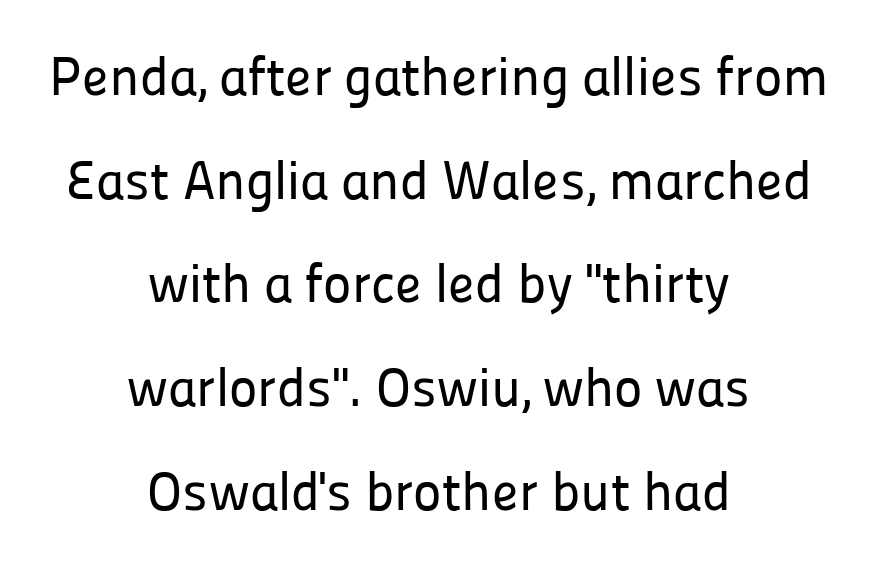
{"serif": "no", "italic": "no", "width": "normal", "stroke_contrast": "low", "x_height": "medium", "monospaced": "no", "underline": "no", "align": "center", "line_spacing": "loose", "line_spacing_ratio": 1.92, "letter_spacing": "normal", "letter_spacing_em": 0.0, "glyph_px": 54}
